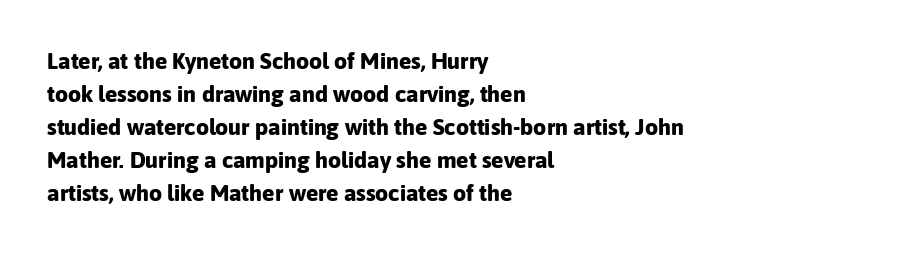
{"italic": "no", "bold": "yes", "underline": "no", "align": "left", "line_spacing": "normal", "line_spacing_ratio": 1.43, "letter_spacing": "normal", "letter_spacing_em": 0.0, "glyph_px": 23}
